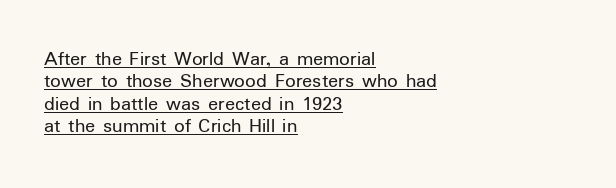
Q: Is the text bold? A: No.
Q: Is the text italic (slanted)? A: No, it is upright.
Q: Is the text underlined? A: Yes.
Q: How is the paragraph aligned? A: Left-aligned.
Q: Is the spacing between letters normal or unusually wide? A: Normal.
Q: Is the spacing between lines tight, normal or loose? A: Tight.
